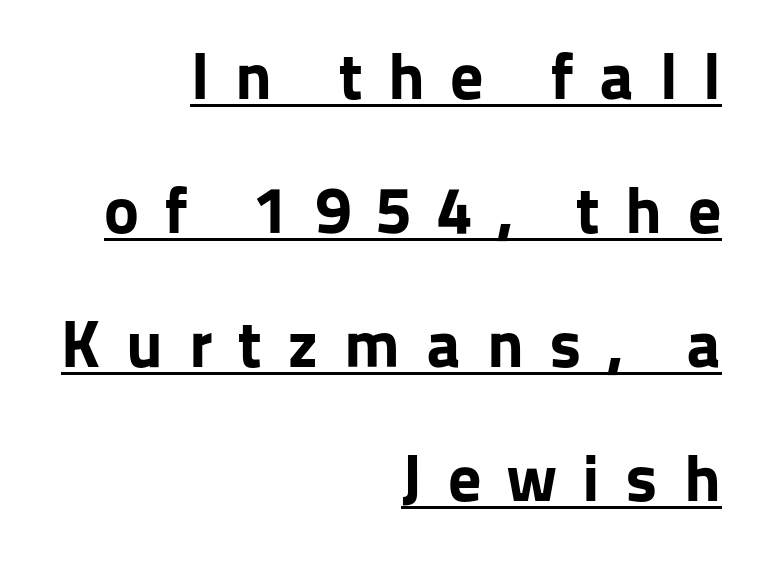
The image shows 66 px bold sans-serif type, upright; set right-aligned, loose line spacing (2.03x), unusually wide letter spacing (+0.39 em), underlined; low stroke contrast and a medium x-height.
